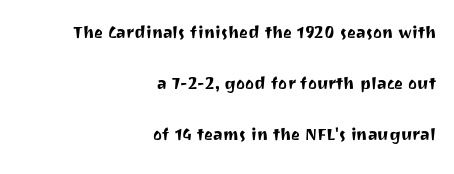
Q: Is the text italic (slanted)? A: No, it is upright.
Q: Is the text underlined? A: No.
Q: How is the paragraph aligned? A: Right-aligned.
Q: Is the spacing between letters normal or unusually wide? A: Normal.
Q: Is the spacing between lines tight, normal or loose? A: Loose.
